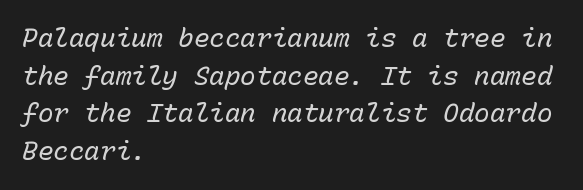
The image shows 26 px text type, italic (leaning right); set left-aligned, normal line spacing (1.45x), normal letter spacing, not underlined.
